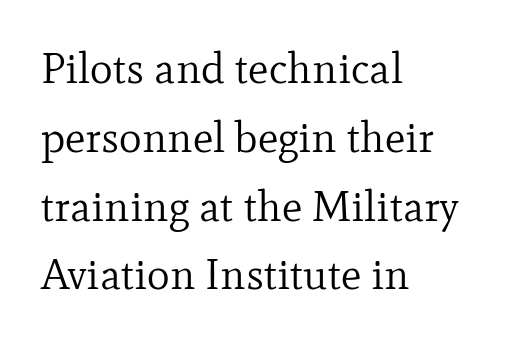
The image shows 43 px regular-weight serif type, upright; set left-aligned, normal line spacing (1.6x), normal letter spacing, not underlined; low stroke contrast and a small x-height.
